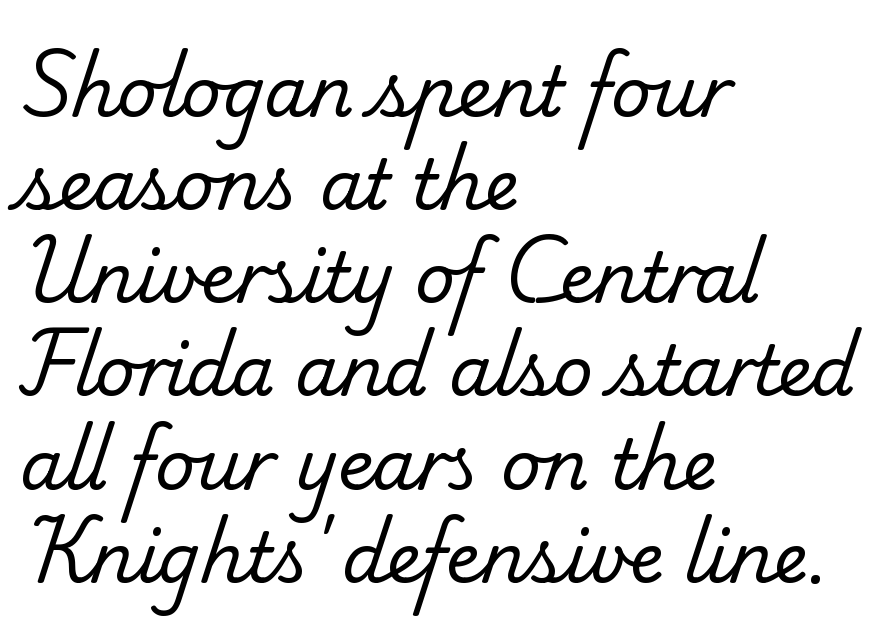
The text was rendered using a seriffed face with decorative stroke endings. Horizontal alignment here is leftward, the default for most running prose. Is the type heavy? It reads as light-to-regular instead. The glyphs are unaccompanied by any horizontal stroke below them. The gaps between neighbouring characters are ordinary and unremarkable. The letters advance in unequal steps, a hallmark of proportional type.
